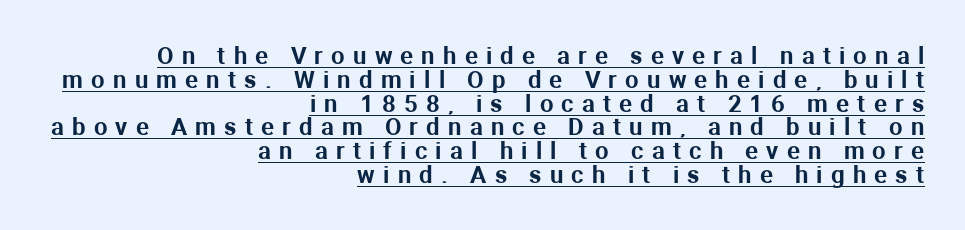
{"italic": "no", "underline": "yes", "align": "right", "line_spacing": "tight", "line_spacing_ratio": 0.99, "letter_spacing": "wide", "letter_spacing_em": 0.34, "glyph_px": 24}
